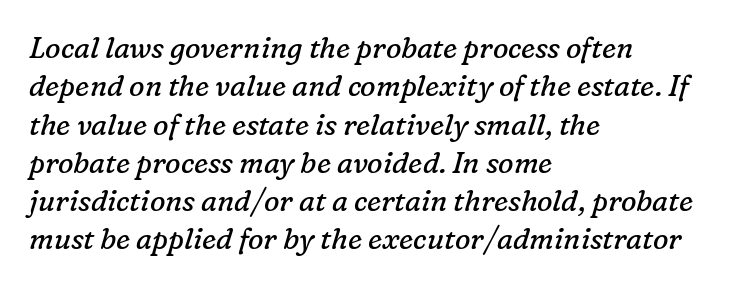
{"serif": "yes", "italic": "yes", "lean": "right", "slant_degrees": 16, "bold": "no", "weight": "regular", "width": "normal", "stroke_contrast": "low", "x_height": "medium", "monospaced": "no", "underline": "no", "align": "left", "line_spacing": "normal", "line_spacing_ratio": 1.32, "letter_spacing": "normal", "letter_spacing_em": 0.0, "glyph_px": 29}
